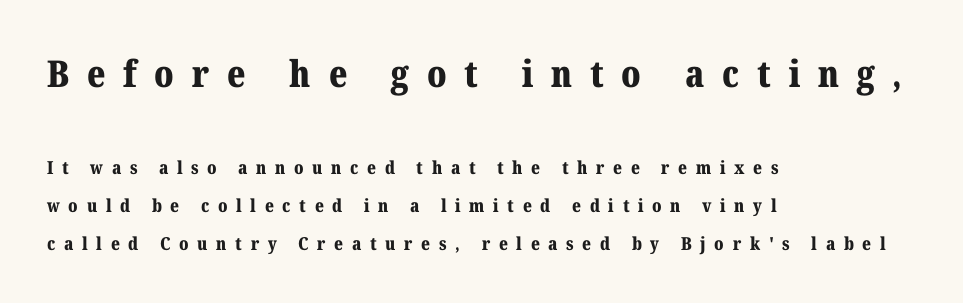
The image shows 37 px bold serif type, upright; set left-aligned, loose line spacing (2.1x), unusually wide letter spacing (+0.48 em), not underlined; the first (top) block is 2.06x larger; medium stroke contrast and a medium x-height.
